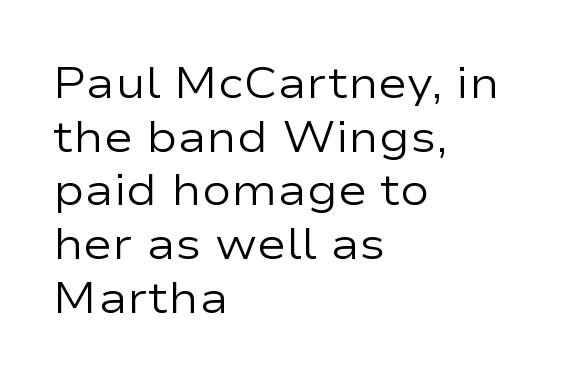
This sample uses plain, unmodified letter spacing. Rendered with straight, roman letterforms. These lines are set flush left with a ragged right edge. Observe the absence of serifs on each vertical stroke in this sample. No extra ink here — the face is not bold. Anything drawn beneath the words? Only blank space.
